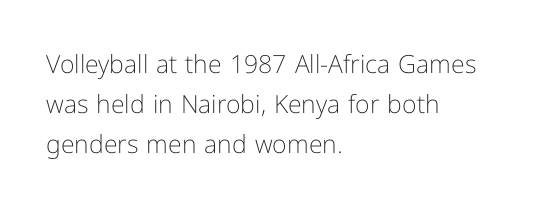
The image shows 25 px text type, upright; set left-aligned, normal line spacing (1.6x), normal letter spacing, not underlined.
